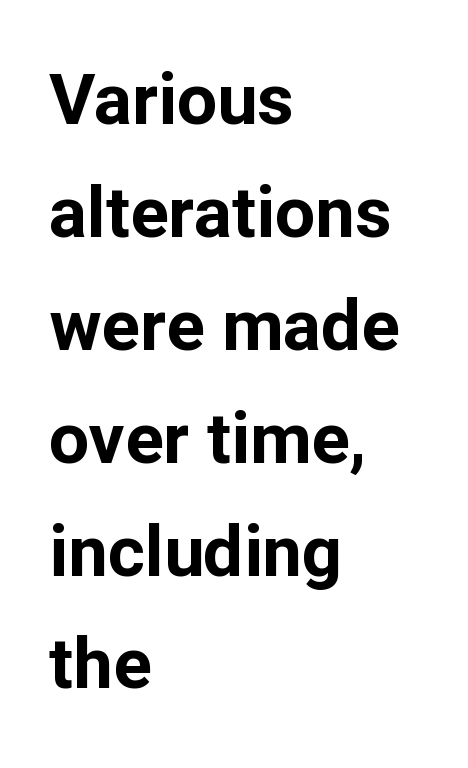
{"serif": "no", "italic": "no", "bold": "yes", "weight": "bold", "width": "normal", "stroke_contrast": "low", "x_height": "medium", "monospaced": "no", "underline": "no", "align": "left", "line_spacing": "normal", "line_spacing_ratio": 1.59, "letter_spacing": "normal", "letter_spacing_em": 0.0, "glyph_px": 71}
